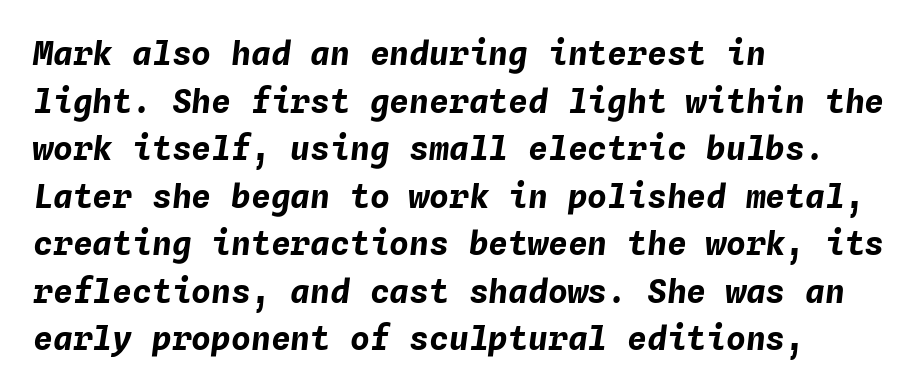
{"italic": "yes", "lean": "right", "slant_degrees": 4, "bold": "yes", "weight": "bold", "width": "normal", "stroke_contrast": "low", "x_height": "medium", "monospaced": "yes", "underline": "no", "align": "left", "line_spacing": "normal", "line_spacing_ratio": 1.44, "letter_spacing": "normal", "letter_spacing_em": 0.0, "glyph_px": 33}
